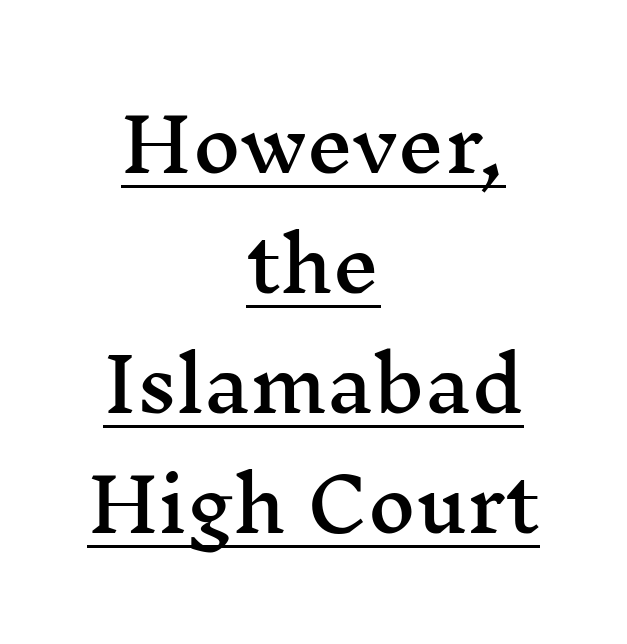
Q: Is the text italic (slanted)? A: No, it is upright.
Q: Is the typeface a serif or a sans-serif typeface? A: Serif.
Q: Is the text underlined? A: Yes.
Q: How is the paragraph aligned? A: Centered.
Q: Is the spacing between letters normal or unusually wide? A: Normal.
Q: Is the spacing between lines tight, normal or loose? A: Normal.
Q: Width (condensed, normal, or wide)? A: Wide.
Q: Stroke contrast? A: Medium.
Q: x-height? A: Medium.
Q: Monospaced? A: No.
